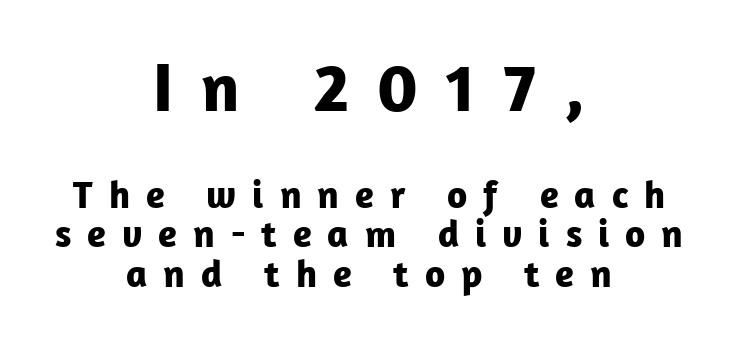
The image shows 69 px bold sans-serif type, upright; set centered, tight line spacing (1.02x), unusually wide letter spacing (+0.41 em), not underlined; the first (top) block is 1.77x larger; low stroke contrast and a medium x-height.
